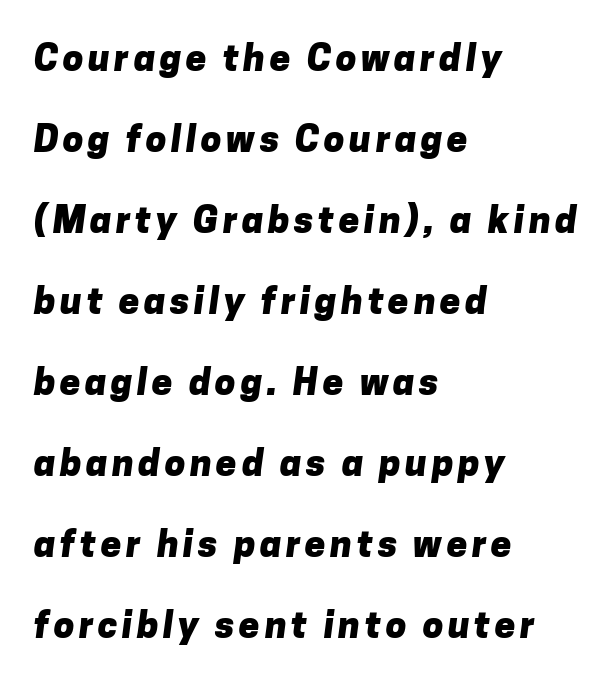
{"serif": "no", "bold": "yes", "weight": "heavy", "width": "normal", "stroke_contrast": "low", "x_height": "medium", "monospaced": "no", "underline": "no", "align": "left", "line_spacing": "loose", "line_spacing_ratio": 2.19, "glyph_px": 37}
